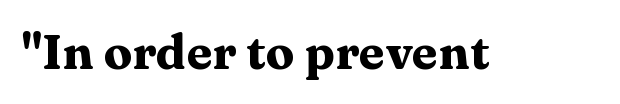
{"serif": "yes", "italic": "no", "bold": "yes", "weight": "heavy", "width": "wide", "stroke_contrast": "medium", "x_height": "medium", "monospaced": "no", "underline": "no", "letter_spacing": "normal", "letter_spacing_em": 0.0, "glyph_px": 48}
